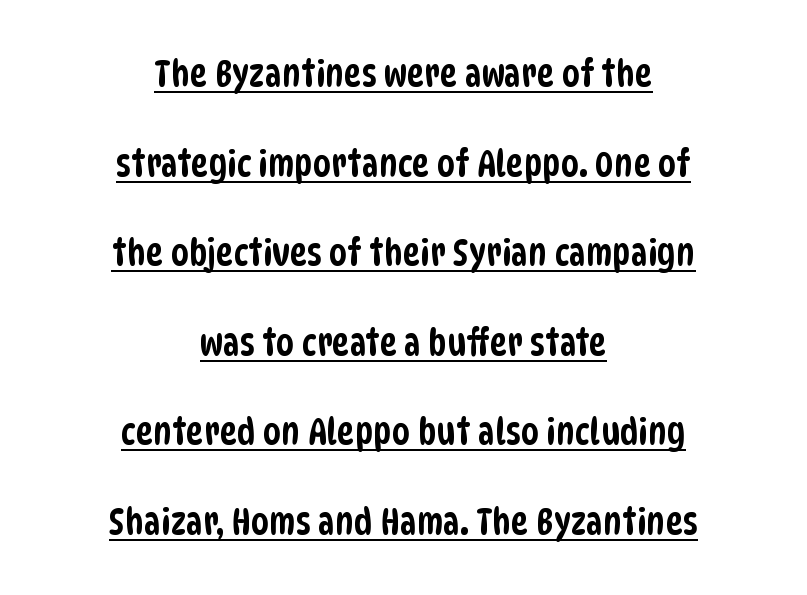
Q: Is the typeface a serif or a sans-serif typeface? A: Sans-serif.
Q: Is the text underlined? A: Yes.
Q: How is the paragraph aligned? A: Centered.
Q: Is the spacing between letters normal or unusually wide? A: Normal.
Q: Is the spacing between lines tight, normal or loose? A: Loose.
Q: Width (condensed, normal, or wide)? A: Condensed.
Q: Stroke contrast? A: Low.
Q: x-height? A: Large.
Q: Monospaced? A: No.
